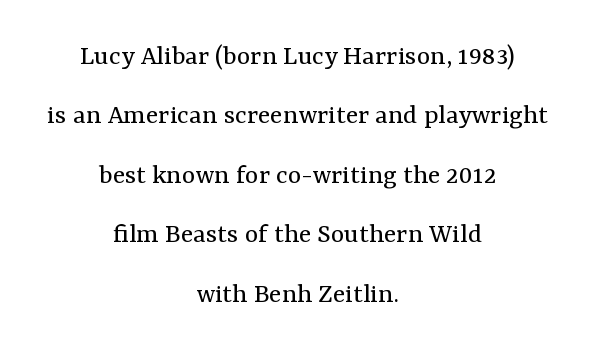
The image shows 29 px regular-weight serif type, upright; set centered, loose line spacing (2.05x), normal letter spacing, not underlined; medium stroke contrast and a medium x-height.
